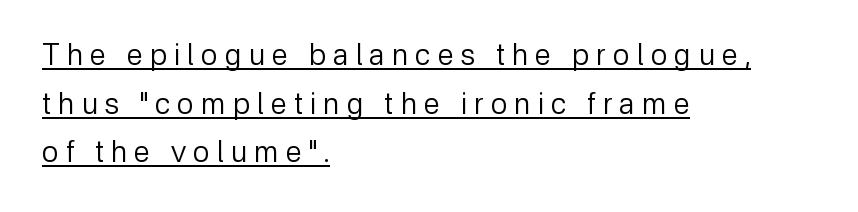
Q: Is the text bold? A: No.
Q: Is the text italic (slanted)? A: No, it is upright.
Q: Is the typeface a serif or a sans-serif typeface? A: Sans-serif.
Q: Is the text underlined? A: Yes.
Q: How is the paragraph aligned? A: Left-aligned.
Q: Is the spacing between letters normal or unusually wide? A: Unusually wide.
Q: Is the spacing between lines tight, normal or loose? A: Normal.
Q: Width (condensed, normal, or wide)? A: Normal.
Q: Stroke contrast? A: Low.
Q: x-height? A: Medium.
Q: Monospaced? A: No.
